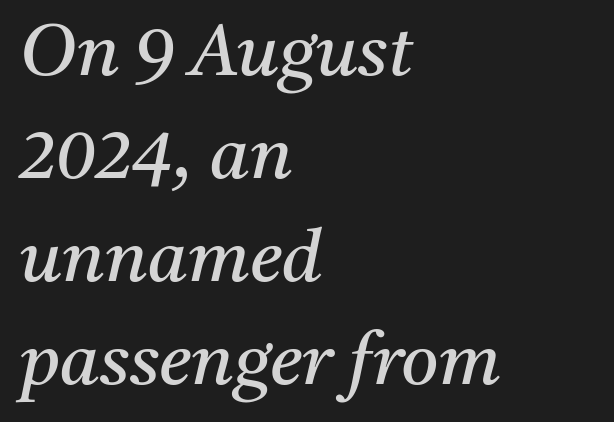
The image shows 72 px regular-weight serif type, italic (leaning right); set left-aligned, normal line spacing (1.43x), normal letter spacing, not underlined; medium stroke contrast and a medium x-height.
